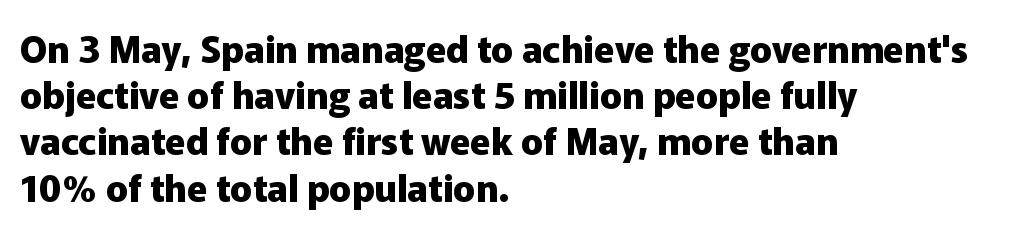
The image shows 37 px heavy sans-serif type, upright; set left-aligned, normal line spacing (1.25x), normal letter spacing, not underlined; low stroke contrast and a medium x-height.
